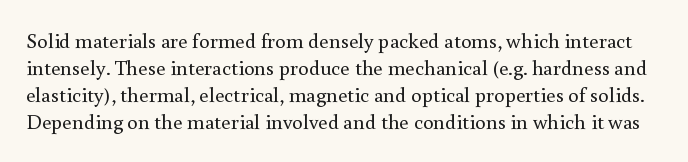
{"italic": "no", "bold": "no", "underline": "no", "line_spacing": "normal", "line_spacing_ratio": 1.29, "letter_spacing": "normal", "letter_spacing_em": 0.0, "glyph_px": 21}
